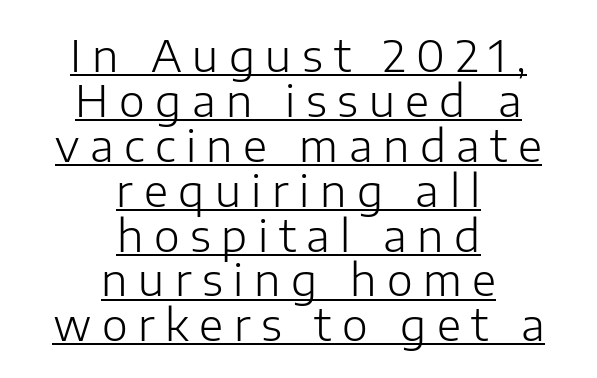
Posture: vertical. You could not count columns in this text — the font is proportionally spaced. Leading: reduced. No heavy texture on the line: the type isn't bold.
